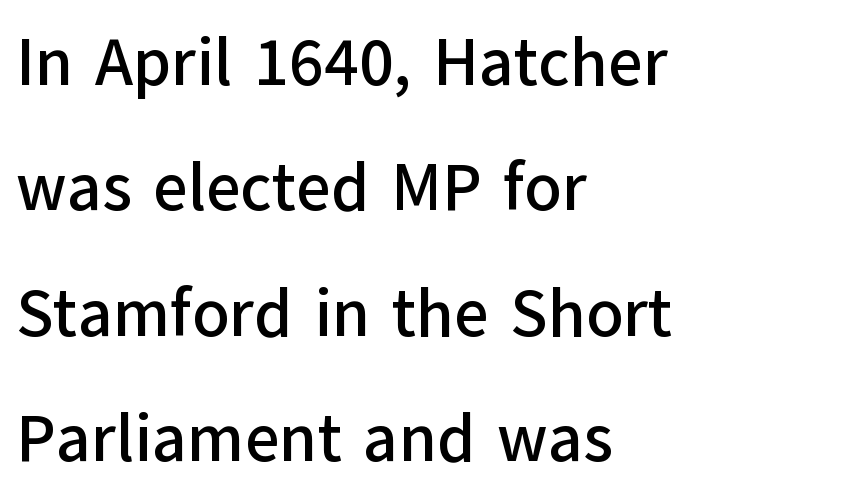
The image shows 67 px sans-serif type, upright; set left-aligned, line spacing 1.87x, normal letter spacing, not underlined; low stroke contrast and a medium x-height.
